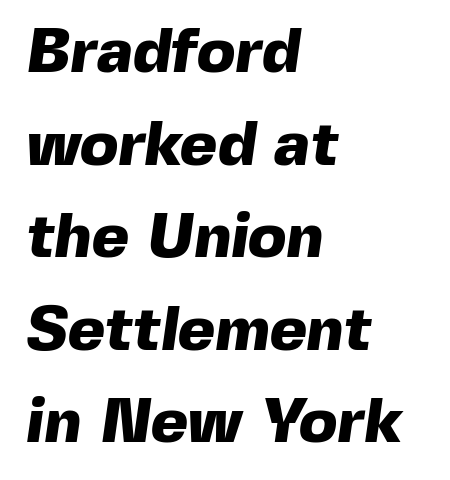
Q: Is the text bold? A: Yes.
Q: Is the typeface a serif or a sans-serif typeface? A: Sans-serif.
Q: Is the text underlined? A: No.
Q: How is the paragraph aligned? A: Left-aligned.
Q: Is the spacing between letters normal or unusually wide? A: Normal.
Q: Is the spacing between lines tight, normal or loose? A: Normal.
Q: Width (condensed, normal, or wide)? A: Normal.
Q: x-height? A: Medium.
Q: Monospaced? A: No.
